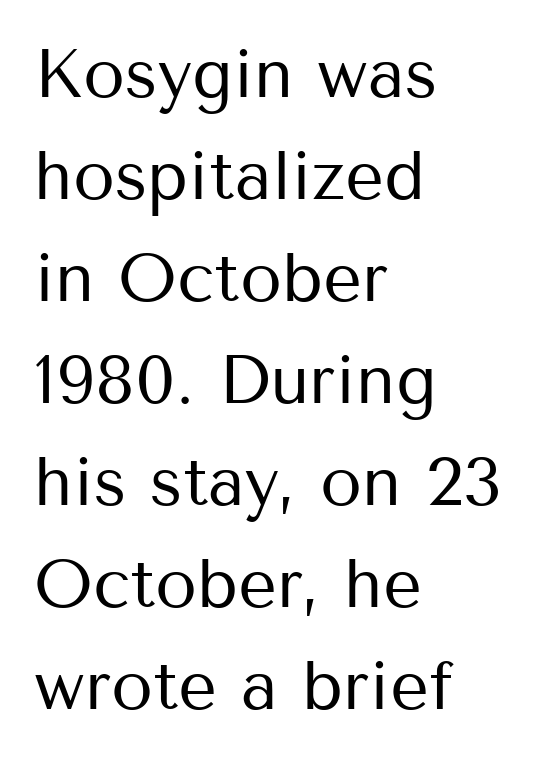
The image shows 68 px regular-weight sans-serif type, upright; set left-aligned, normal line spacing (1.5x), normal letter spacing, not underlined; medium stroke contrast and a medium x-height.
